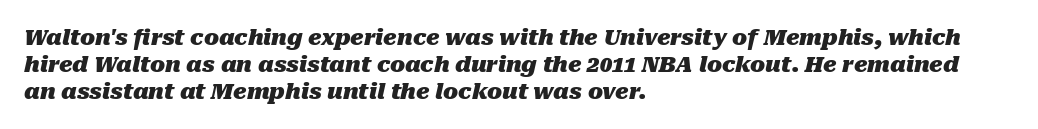
The image shows 22 px bold type, italic (leaning right); set left-aligned, line spacing 1.22x, normal letter spacing, not underlined.
